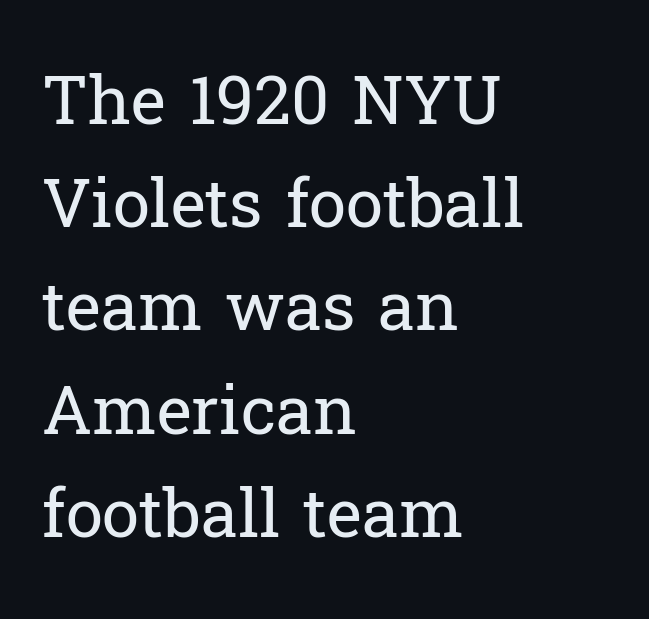
{"serif": "yes", "italic": "no", "bold": "no", "weight": "regular", "width": "normal", "stroke_contrast": "low", "x_height": "medium", "monospaced": "no", "underline": "no", "align": "left", "line_spacing": "normal", "line_spacing_ratio": 1.54, "letter_spacing": "normal", "letter_spacing_em": 0.0, "glyph_px": 67}
